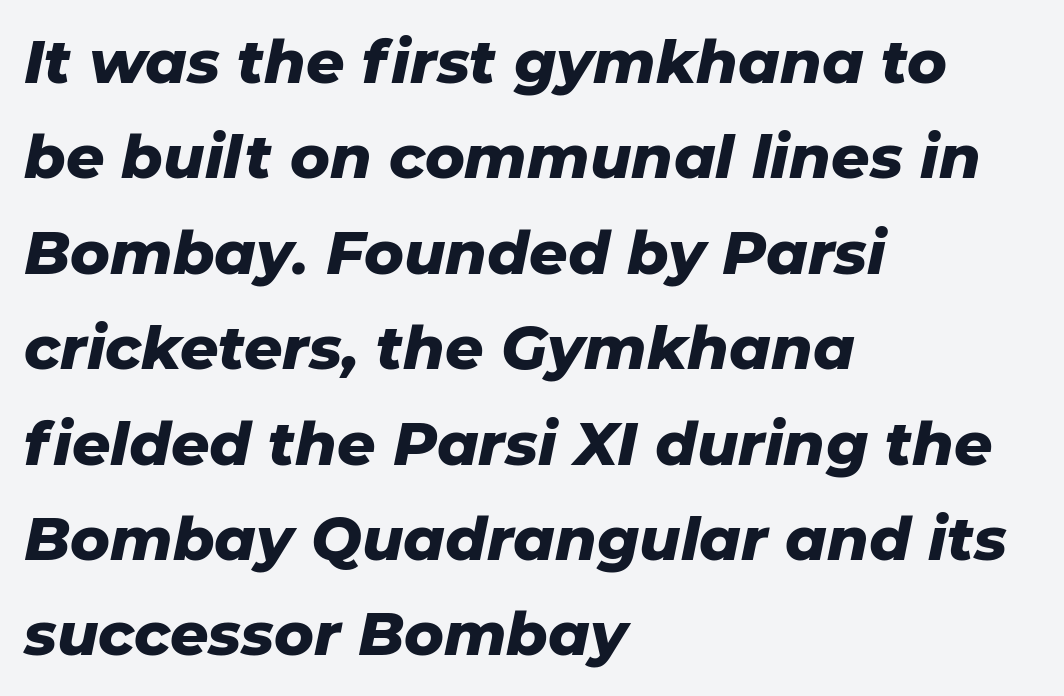
Standard letterfit; no display-style spreading of the glyphs. The lines are quadded left. Clear beneath every line of the passage. This sample has the flowing, uneven cadence of proportional lettering. The font's italic variant was chosen for this text.
